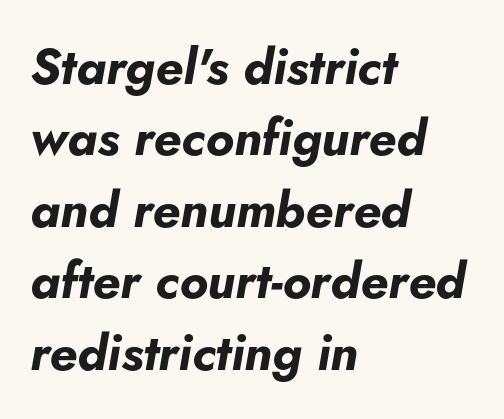
Q: Is the text bold? A: Yes.
Q: Is the text italic (slanted)? A: Yes, it leans right by about 5 degrees.
Q: Is the text underlined? A: No.
Q: How is the paragraph aligned? A: Left-aligned.
Q: Is the spacing between letters normal or unusually wide? A: Normal.
Q: Is the spacing between lines tight, normal or loose? A: Normal.
Q: Width (condensed, normal, or wide)? A: Normal.
Q: Stroke contrast? A: Low.
Q: x-height? A: Small.
Q: Monospaced? A: No.
